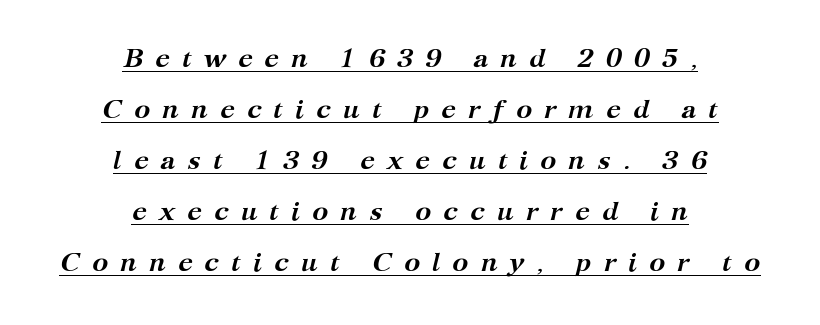
{"italic": "yes", "lean": "right", "slant_degrees": 12, "bold": "yes", "underline": "yes", "align": "center", "line_spacing_ratio": 1.89, "letter_spacing": "wide", "letter_spacing_em": 0.44, "glyph_px": 27}
